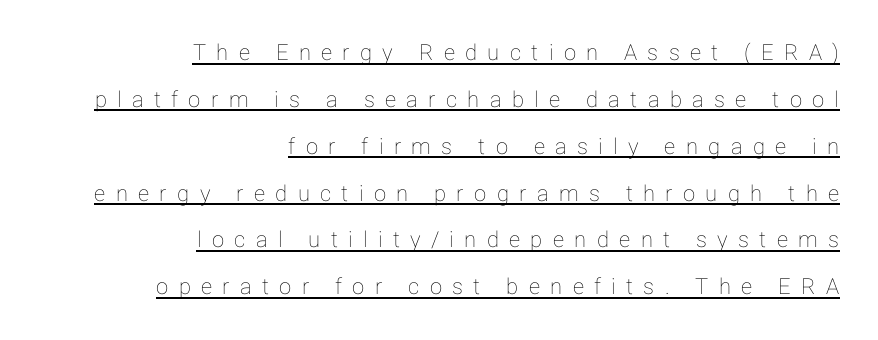
Rendered with straight, roman letterforms. You could only call the tracking loose — the letters float apart. The leading is generous, giving the passage an open texture. Every row of glyphs terminates at an identical x-position on the right. Beneath each row of characters lies a ruled line.
